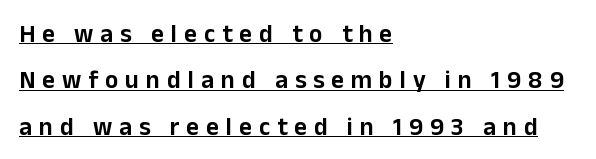
{"italic": "no", "underline": "yes", "align": "left", "line_spacing_ratio": 1.86, "letter_spacing": "wide", "letter_spacing_em": 0.28, "glyph_px": 25}
